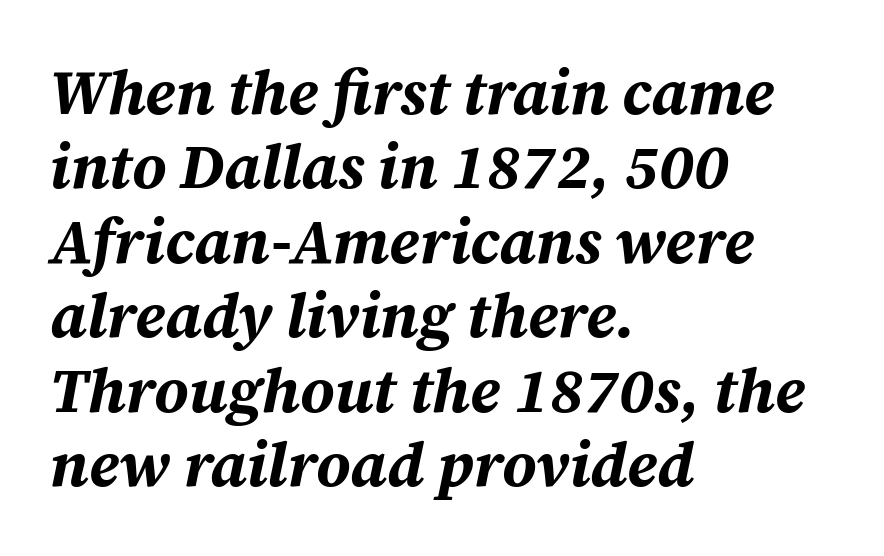
{"italic": "yes", "lean": "right", "slant_degrees": 12, "bold": "yes", "weight": "bold", "width": "normal", "stroke_contrast": "medium", "x_height": "medium", "monospaced": "no", "underline": "no", "align": "left", "line_spacing_ratio": 1.2, "letter_spacing": "normal", "letter_spacing_em": 0.0, "glyph_px": 62}
